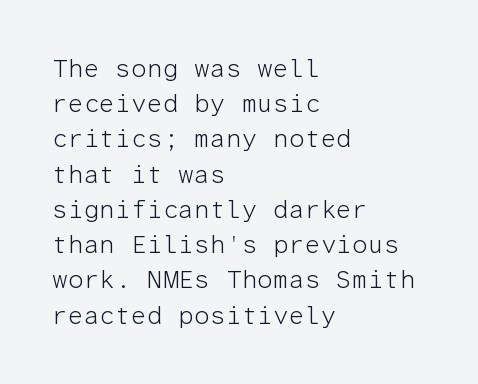
{"italic": "no", "bold": "no", "underline": "no", "align": "left", "line_spacing": "normal", "line_spacing_ratio": 1.41, "letter_spacing": "normal", "letter_spacing_em": 0.0, "glyph_px": 25}
